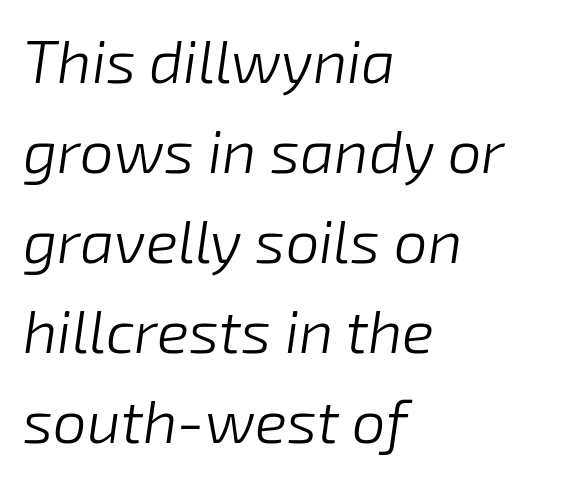
The image shows 60 px light type, italic (leaning right); set left-aligned, normal line spacing (1.5x), normal letter spacing, not underlined; low stroke contrast and a medium x-height.
